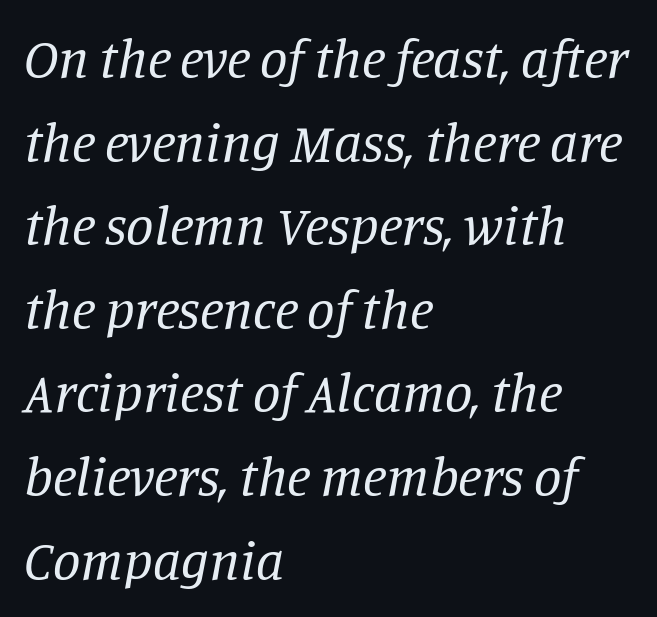
The image shows 55 px regular-weight serif type, italic (leaning right); set left-aligned, normal line spacing (1.52x), normal letter spacing, not underlined; low stroke contrast and a large x-height.
